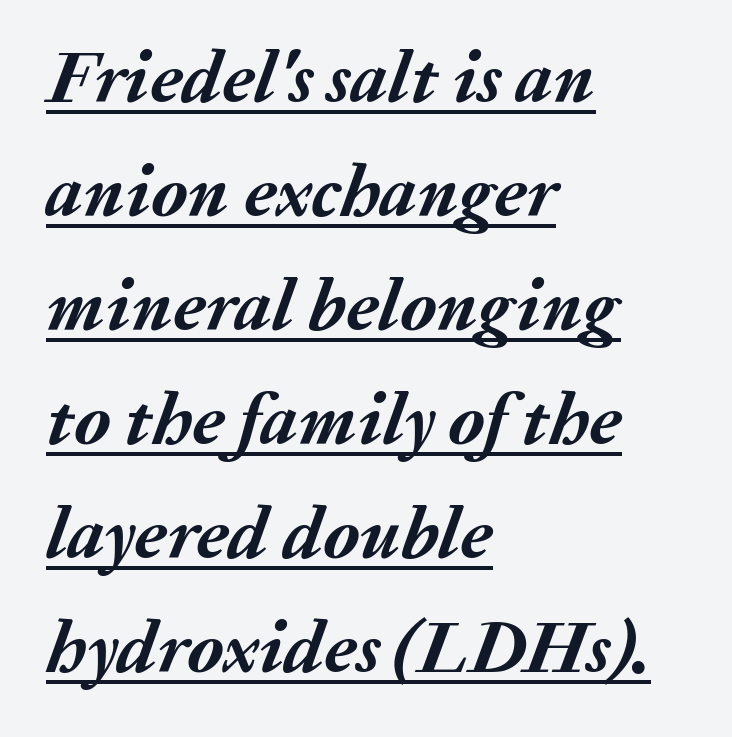
The image shows 74 px semibold type, italic (leaning right); set left-aligned, normal line spacing (1.54x), normal letter spacing, underlined; medium stroke contrast and a medium x-height.
